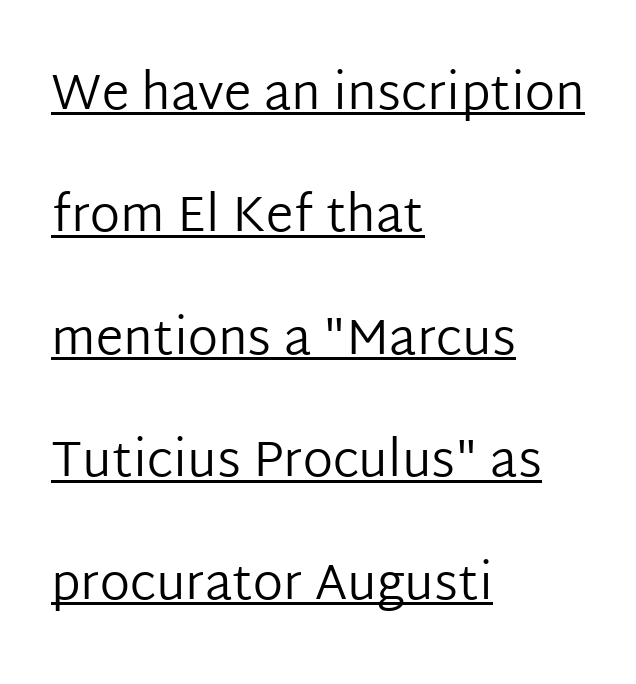
These characters rest on top of a visible drawn line. The weight tops out at a normal text grade. These lines are rendered in a variable-pitch font. If you measured baseline to baseline, you'd find a long distance. The setting favours the left margin, as ordinary paragraphs usually do. No extra tracking has been applied to these lines.
